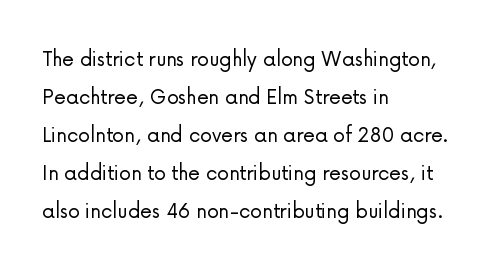
{"italic": "no", "bold": "no", "underline": "no", "align": "left", "line_spacing": "normal", "line_spacing_ratio": 1.58, "letter_spacing": "normal", "letter_spacing_em": 0.0, "glyph_px": 24}
